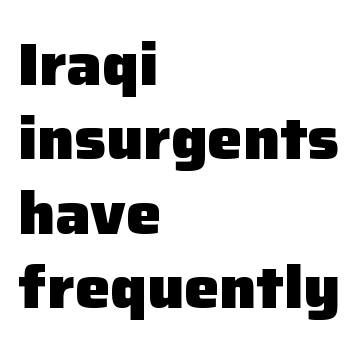
{"serif": "no", "italic": "no", "bold": "yes", "weight": "heavy", "width": "normal", "stroke_contrast": "low", "x_height": "medium", "monospaced": "no", "underline": "no", "align": "left", "line_spacing": "normal", "line_spacing_ratio": 1.26, "letter_spacing": "normal", "letter_spacing_em": 0.0, "glyph_px": 59}
